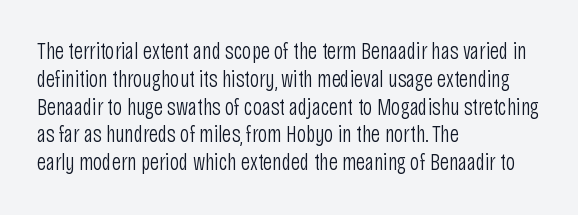
Q: Is the text bold? A: No.
Q: Is the text italic (slanted)? A: No, it is upright.
Q: Is the text underlined? A: No.
Q: How is the paragraph aligned? A: Left-aligned.
Q: Is the spacing between letters normal or unusually wide? A: Normal.
